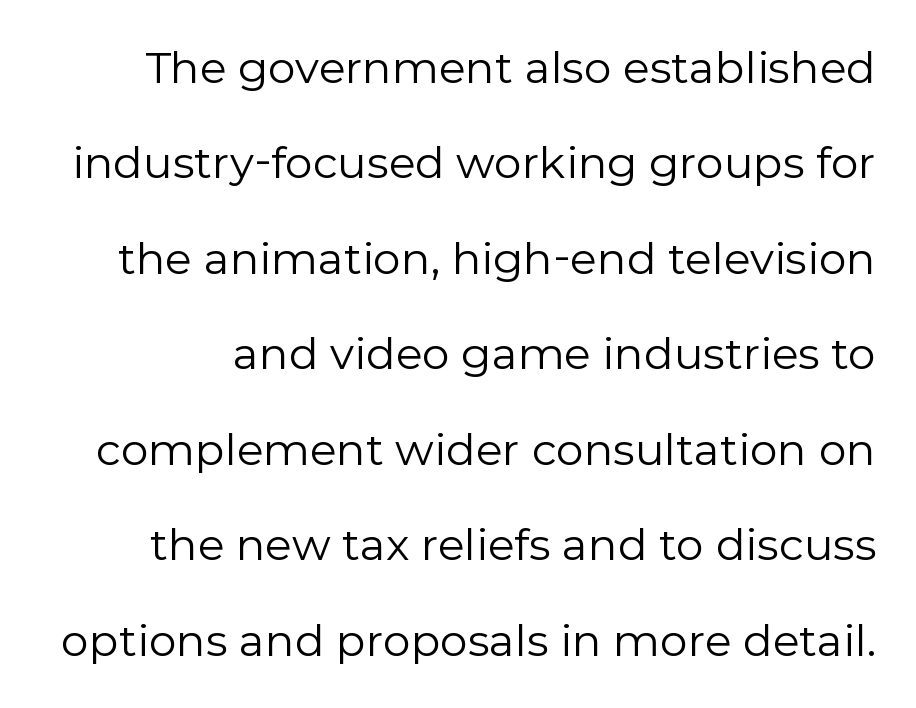
Check where the strokes stop: nothing finishes them off — pure sans. If you measured baseline to baseline, you'd find a long distance. These lines are rendered in a variable-pitch font. Letters rest on an invisible, unmarked baseline. Letter spacing: default.
